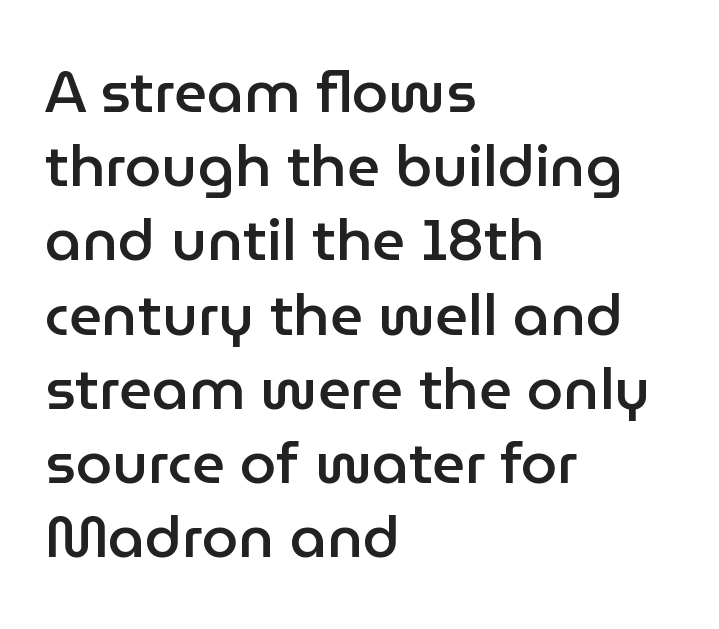
No feet cap the strokes, marking this as sans-serif type. A bit beefed up — I'd call it semibold rather than bold. Unlike italic type, these characters show no tilt at all. Where is the straight margin? On the left. Character widths vary here, with narrow letters taking less room than wide ones.
